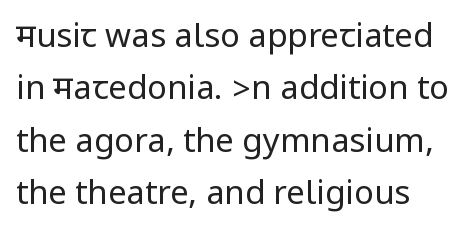
The image shows 33 px regular-weight, condensed sans-serif type, upright; set left-aligned, normal line spacing (1.59x), normal letter spacing, not underlined; low stroke contrast.
